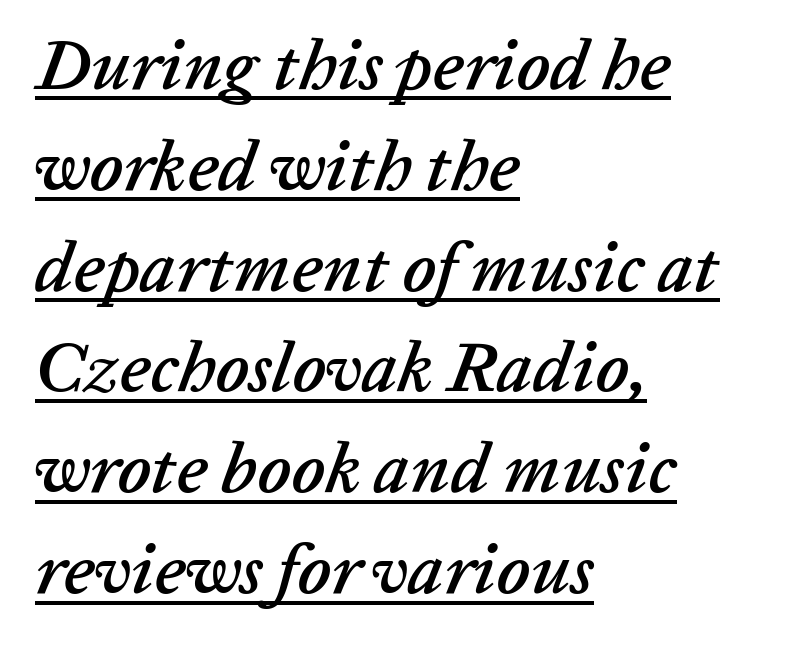
The image shows 71 px text type, italic (leaning right); set left-aligned, normal line spacing (1.42x), normal letter spacing, underlined; low stroke contrast and a medium x-height.
